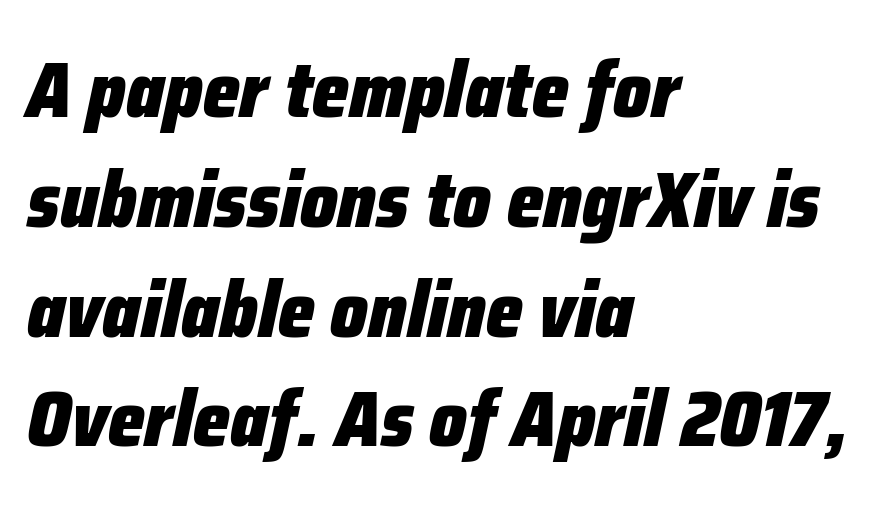
The image shows 79 px heavy, condensed type, italic (leaning right); set left-aligned, normal line spacing (1.39x), normal letter spacing, not underlined; low stroke contrast and a medium x-height.
